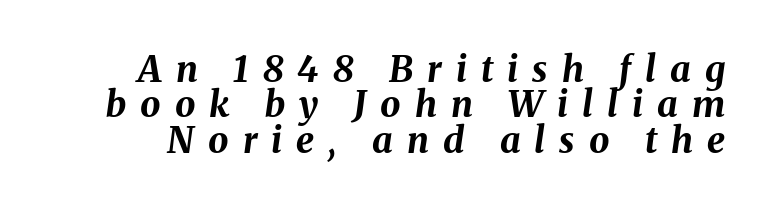
The image shows 36 px bold type, italic (leaning right); set tight line spacing (0.98x), unusually wide letter spacing (+0.39 em), not underlined; medium stroke contrast and a medium x-height.
